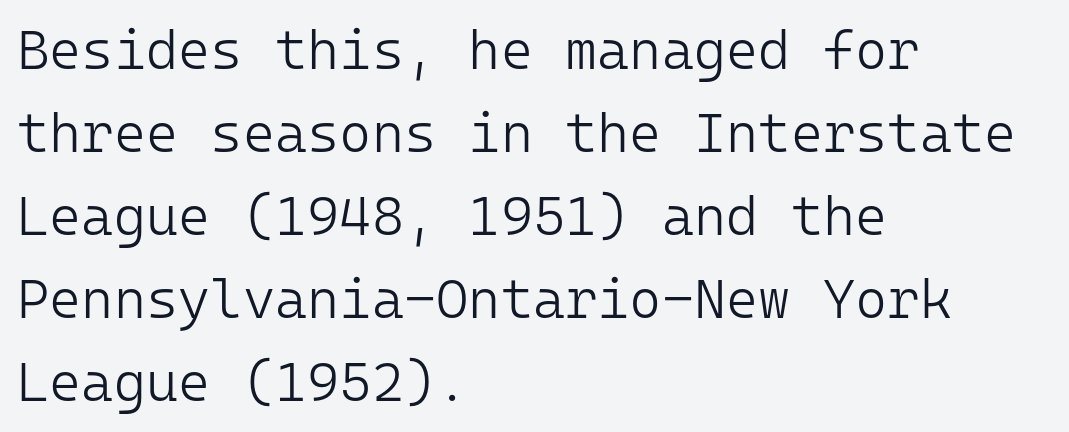
The tracking reads as untouched default to a designer's eye. Every character here occupies the same horizontal width, giving the sample a typewriter-like rhythm. Tall strokes in this sample are plumb rather than angled. These glyphs show unthickened strokes, regular width or finer. Typographically, this falls in the sans-serif category.
